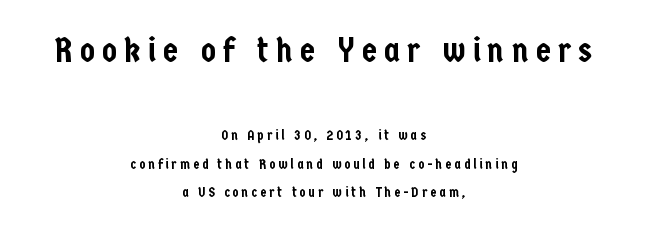
Q: Is the text italic (slanted)? A: No, it is upright.
Q: Is the typeface a serif or a sans-serif typeface? A: Sans-serif.
Q: Is the text underlined? A: No.
Q: How is the paragraph aligned? A: Centered.
Q: Is the spacing between letters normal or unusually wide? A: Unusually wide.
Q: Is the spacing between lines tight, normal or loose? A: Loose.
Q: Which block of text is set in a larger size, the first (top) or the second (bottom)? A: The first (top) one.
Q: Width (condensed, normal, or wide)? A: Condensed.
Q: Stroke contrast? A: Low.
Q: x-height? A: Medium.
Q: Monospaced? A: No.
